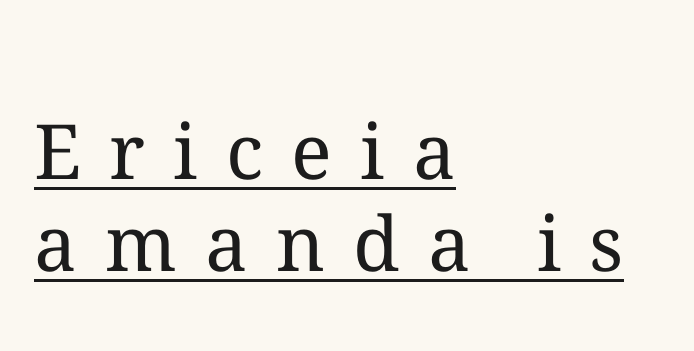
The image shows 76 px regular-weight type, upright; set left-aligned, line spacing 1.21x, unusually wide letter spacing (+0.37 em), underlined; medium stroke contrast and a medium x-height.
